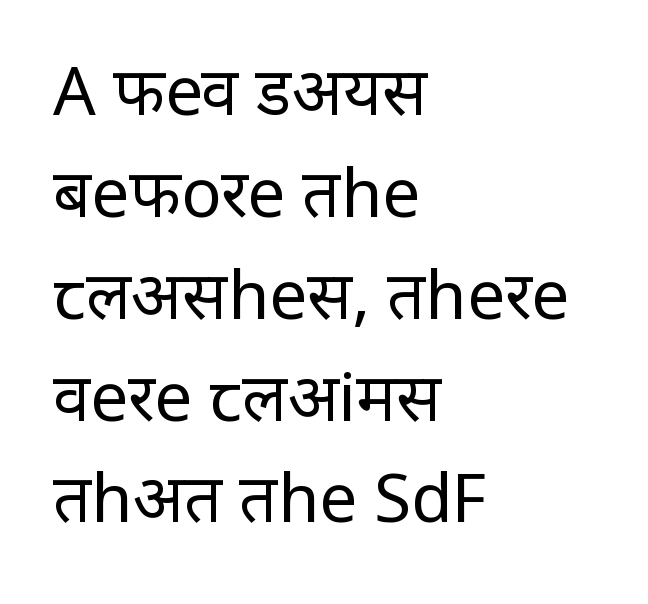
The image shows 67 px regular-weight, condensed sans-serif type, upright; set left-aligned, normal line spacing (1.52x), normal letter spacing, not underlined; low stroke contrast and a large x-height.
